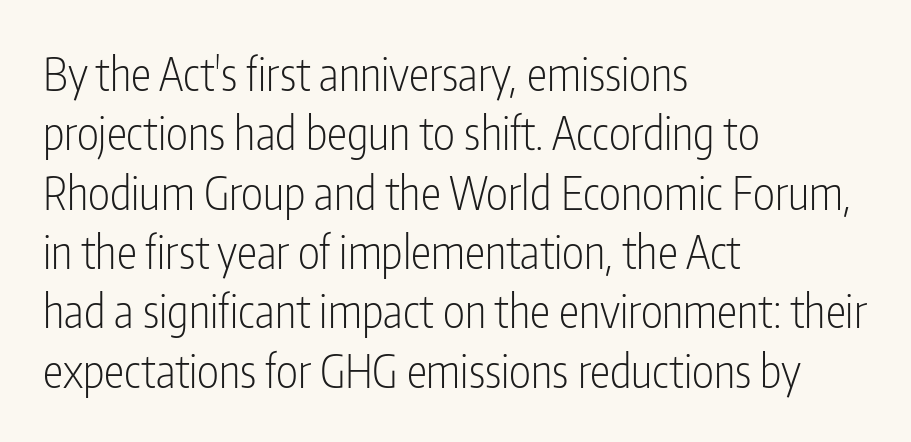
Q: Is the text bold? A: No.
Q: Is the text italic (slanted)? A: No, it is upright.
Q: Is the typeface a serif or a sans-serif typeface? A: Sans-serif.
Q: Is the text underlined? A: No.
Q: How is the paragraph aligned? A: Left-aligned.
Q: Is the spacing between letters normal or unusually wide? A: Normal.
Q: Is the spacing between lines tight, normal or loose? A: Normal.
Q: Width (condensed, normal, or wide)? A: Condensed.
Q: Stroke contrast? A: Low.
Q: x-height? A: Medium.
Q: Monospaced? A: No.
